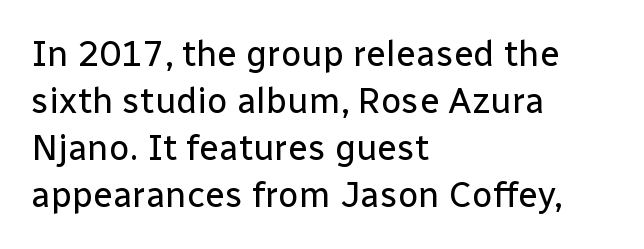
The image shows 36 px regular-weight sans-serif type, upright; set left-aligned, normal line spacing (1.31x), normal letter spacing, not underlined; low stroke contrast and a medium x-height.
